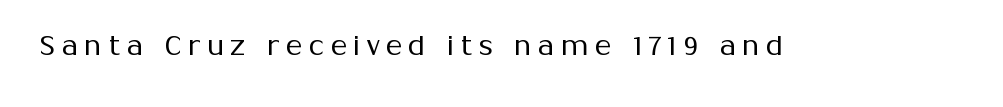
Q: Is the text bold? A: No.
Q: Is the text italic (slanted)? A: No, it is upright.
Q: Is the typeface a serif or a sans-serif typeface? A: Sans-serif.
Q: Is the text underlined? A: No.
Q: Is the spacing between letters normal or unusually wide? A: Unusually wide.
Q: Width (condensed, normal, or wide)? A: Normal.
Q: Stroke contrast? A: Medium.
Q: x-height? A: Medium.
Q: Monospaced? A: No.
